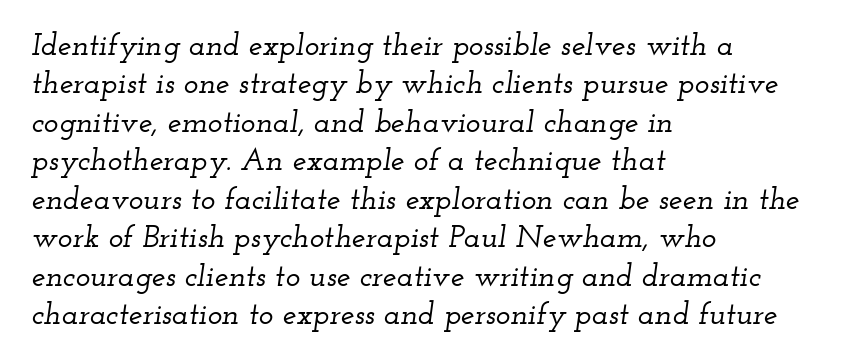
Q: Is the text italic (slanted)? A: Yes, it leans right by about 12 degrees.
Q: Is the typeface a serif or a sans-serif typeface? A: Serif.
Q: Is the text underlined? A: No.
Q: How is the paragraph aligned? A: Left-aligned.
Q: Is the spacing between letters normal or unusually wide? A: Normal.
Q: Width (condensed, normal, or wide)? A: Wide.
Q: Stroke contrast? A: Low.
Q: x-height? A: Small.
Q: Monospaced? A: No.
